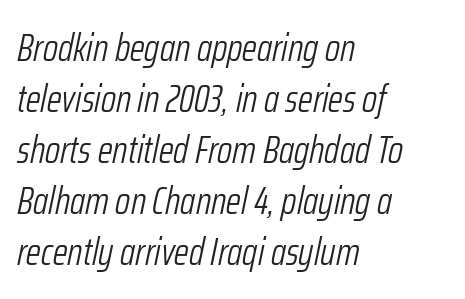
Horizontally, the lines are justified to the leading edge only. The letters are slanted; this is an italic face. Clear beneath every line of the passage. The rendering uses natural spacing where letterforms have individual widths.
